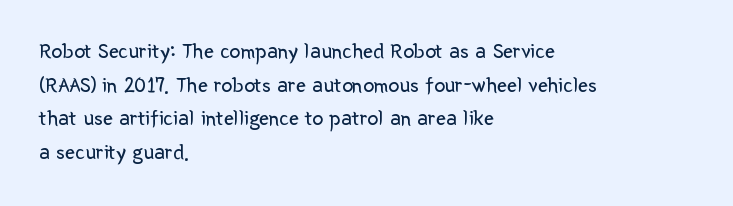
Q: Is the text bold? A: No.
Q: Is the text italic (slanted)? A: No, it is upright.
Q: Is the text underlined? A: No.
Q: How is the paragraph aligned? A: Left-aligned.
Q: Is the spacing between letters normal or unusually wide? A: Normal.
Q: Is the spacing between lines tight, normal or loose? A: Normal.
